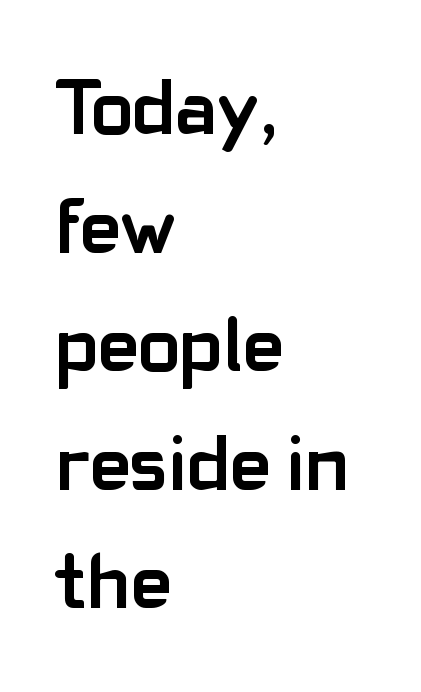
Q: Is the text bold? A: Yes.
Q: Is the text italic (slanted)? A: No, it is upright.
Q: Is the typeface a serif or a sans-serif typeface? A: Sans-serif.
Q: Is the text underlined? A: No.
Q: How is the paragraph aligned? A: Left-aligned.
Q: Is the spacing between letters normal or unusually wide? A: Normal.
Q: Is the spacing between lines tight, normal or loose? A: Normal.
Q: Width (condensed, normal, or wide)? A: Normal.
Q: Stroke contrast? A: Low.
Q: x-height? A: Medium.
Q: Monospaced? A: No.
